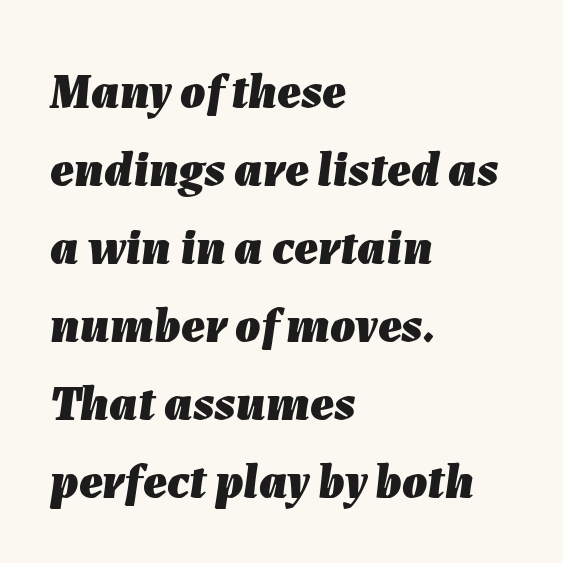
The image shows 50 px heavy type, italic (leaning right); set left-aligned, normal line spacing (1.56x), normal letter spacing, not underlined; low stroke contrast and a medium x-height.
